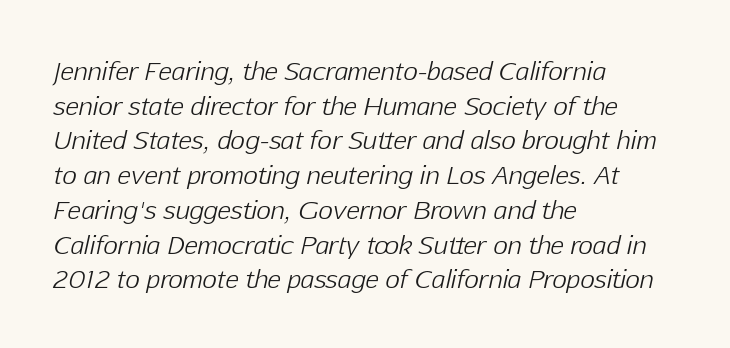
{"italic": "yes", "lean": "right", "slant_degrees": 12, "bold": "no", "underline": "no", "align": "left", "line_spacing": "normal", "line_spacing_ratio": 1.39, "letter_spacing": "normal", "letter_spacing_em": 0.0, "glyph_px": 25}
